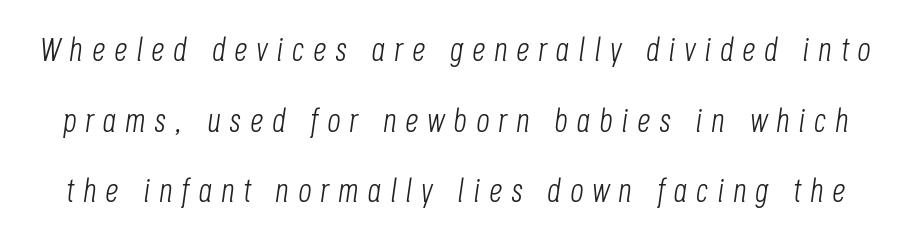
{"italic": "yes", "lean": "right", "slant_degrees": 8, "bold": "no", "weight": "light", "width": "condensed", "stroke_contrast": "low", "x_height": "large", "monospaced": "no", "underline": "no", "line_spacing": "loose", "line_spacing_ratio": 2.14, "letter_spacing": "wide", "letter_spacing_em": 0.27, "glyph_px": 33}
